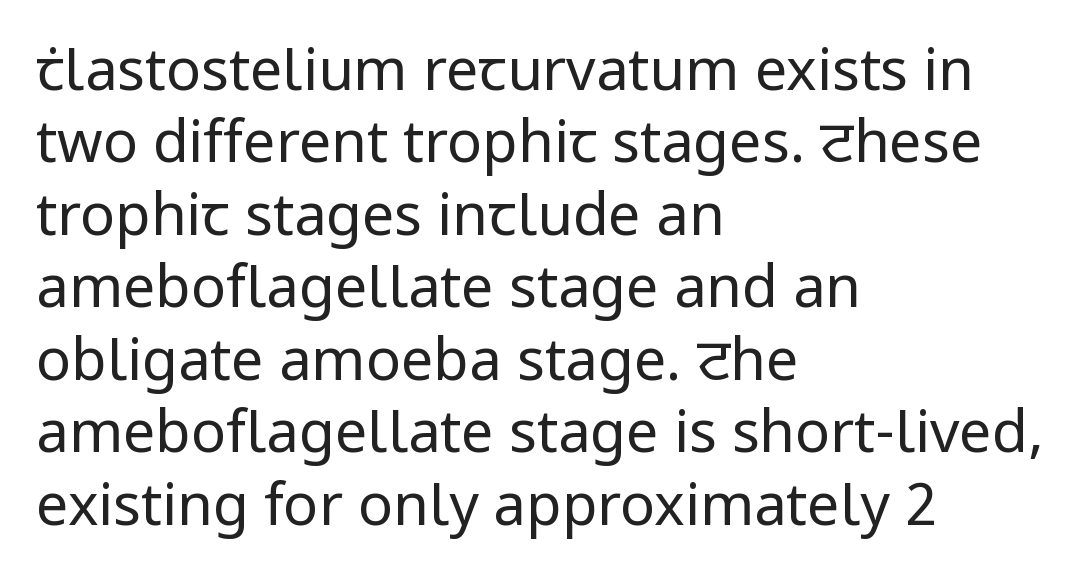
Is this a sans? Yes — the strokes have no serifs. Do the letters lean? They stand straight. Standard letterfit; no display-style spreading of the glyphs. Think of a printed novel: that variable character pitch is what you see here. The lines are quadded left.
